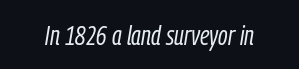
The letters advance in unequal steps, a hallmark of proportional type. Notice how the stems are inclined rather than vertical — that's the hallmark of italics. A clean baseline with only descenders dipping below it. A quiet, ordinary-to-light weight characterises the typeface. Nothing unusual about the tracking: characters are spaced as the font intends.
